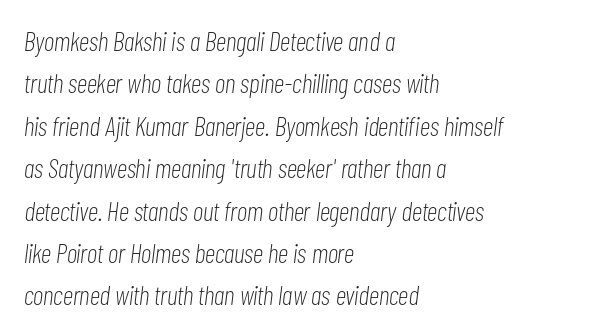
{"italic": "yes", "lean": "right", "slant_degrees": 7, "bold": "no", "underline": "no", "align": "left", "line_spacing": "normal", "line_spacing_ratio": 1.57, "letter_spacing": "normal", "letter_spacing_em": 0.0, "glyph_px": 27}
